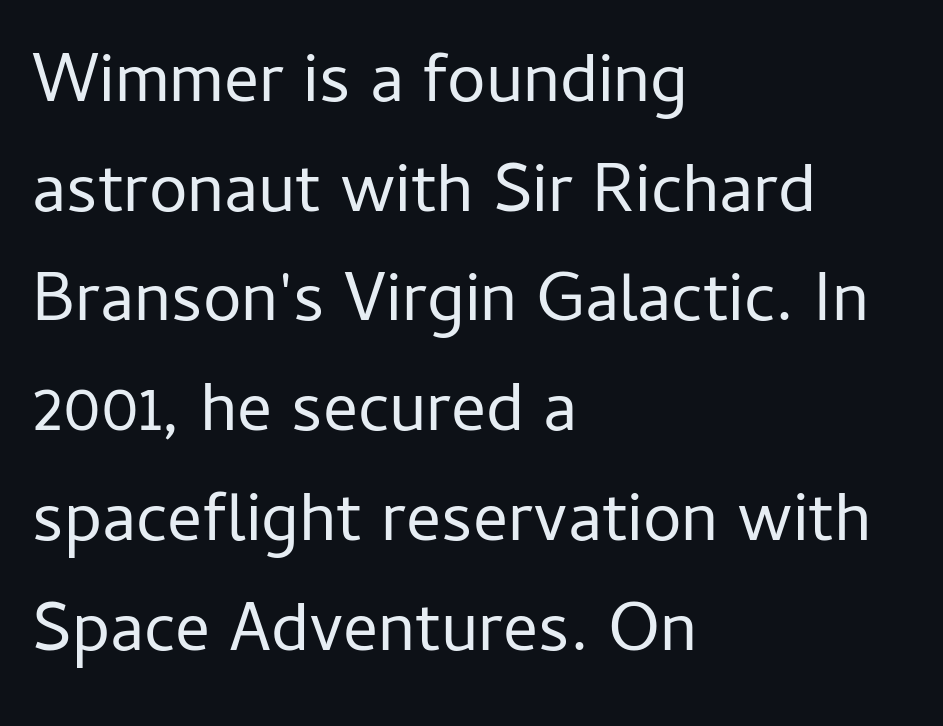
Q: Is the text bold? A: No.
Q: Is the text italic (slanted)? A: No, it is upright.
Q: Is the typeface a serif or a sans-serif typeface? A: Sans-serif.
Q: Is the text underlined? A: No.
Q: How is the paragraph aligned? A: Left-aligned.
Q: Is the spacing between letters normal or unusually wide? A: Normal.
Q: Is the spacing between lines tight, normal or loose? A: Normal.
Q: Width (condensed, normal, or wide)? A: Normal.
Q: Stroke contrast? A: Low.
Q: x-height? A: Medium.
Q: Monospaced? A: No.
